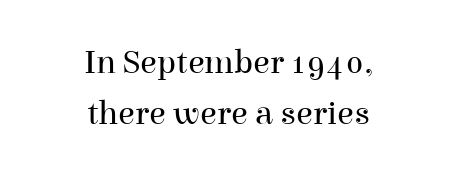
Q: Is the text bold? A: No.
Q: Is the text italic (slanted)? A: No, it is upright.
Q: Is the typeface a serif or a sans-serif typeface? A: Serif.
Q: Is the text underlined? A: No.
Q: How is the paragraph aligned? A: Centered.
Q: Is the spacing between letters normal or unusually wide? A: Normal.
Q: Is the spacing between lines tight, normal or loose? A: Normal.
Q: Width (condensed, normal, or wide)? A: Normal.
Q: Stroke contrast? A: High.
Q: x-height? A: Medium.
Q: Monospaced? A: No.
